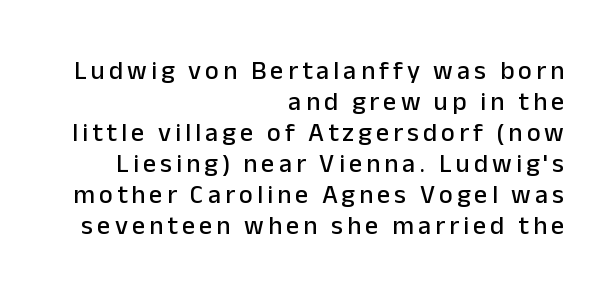
Style check: upright. The text block is weighted toward the right margin, trailing off unevenly leftward. Just letters on the line, the space beneath them empty.
